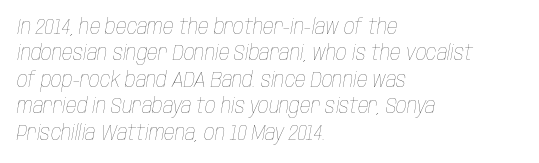
Q: Is the text bold? A: No.
Q: Is the text italic (slanted)? A: Yes, it leans right by about 10 degrees.
Q: Is the text underlined? A: No.
Q: How is the paragraph aligned? A: Left-aligned.
Q: Is the spacing between letters normal or unusually wide? A: Normal.
Q: Is the spacing between lines tight, normal or loose? A: Normal.
